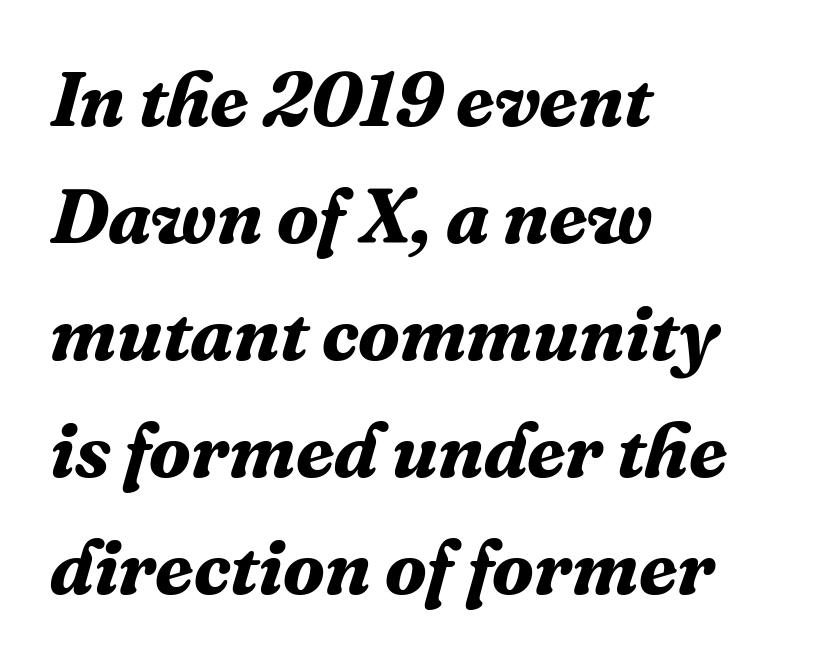
Posture: slanted. This sample is left-justified, so line endings fall wherever the words run out. A normal amount of white space separates one row of letters from the next. Heavy, bold letterforms. The rendering uses natural spacing where letterforms have individual widths.
